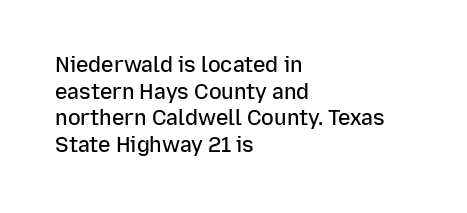
The image shows 21 px text type, upright; set left-aligned, normal line spacing (1.27x), normal letter spacing, not underlined.
